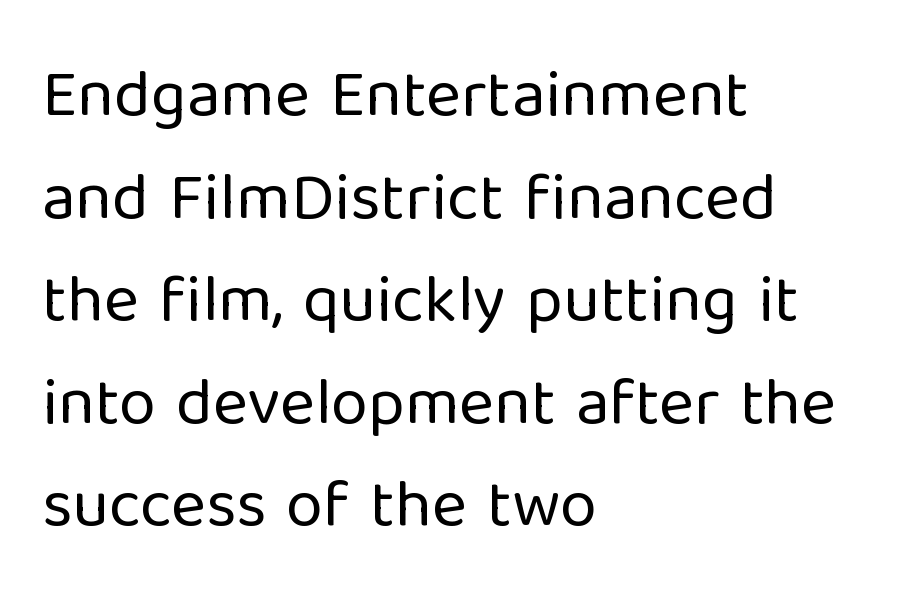
Q: Is the text bold? A: No.
Q: Is the text italic (slanted)? A: No, it is upright.
Q: Is the typeface a serif or a sans-serif typeface? A: Sans-serif.
Q: Is the text underlined? A: No.
Q: How is the paragraph aligned? A: Left-aligned.
Q: Is the spacing between letters normal or unusually wide? A: Normal.
Q: Is the spacing between lines tight, normal or loose? A: Normal.
Q: Width (condensed, normal, or wide)? A: Normal.
Q: Stroke contrast? A: Low.
Q: x-height? A: Medium.
Q: Monospaced? A: No.
